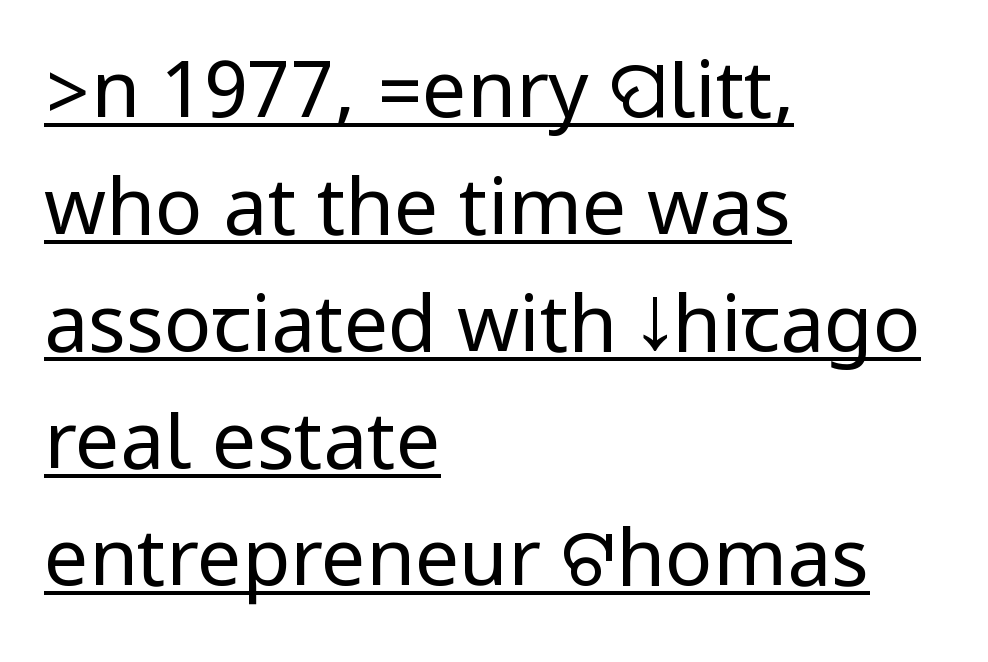
Serif or sans? Sans — the stroke terminals are bare. Leading matches the norm, producing a regular column. The glyphs are accompanied by a horizontal stroke just below them. Nothing heavy about these letters — not bold at all. Horizontal alignment here is leftward, the default for most running prose. Upright lettering throughout.
